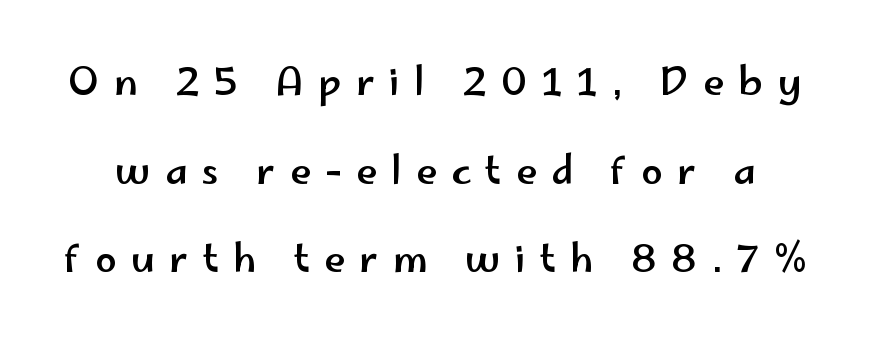
The image shows 38 px wide sans-serif type, upright; set loose line spacing (2.33x), unusually wide letter spacing (+0.38 em), not underlined; low stroke contrast and a small x-height.
